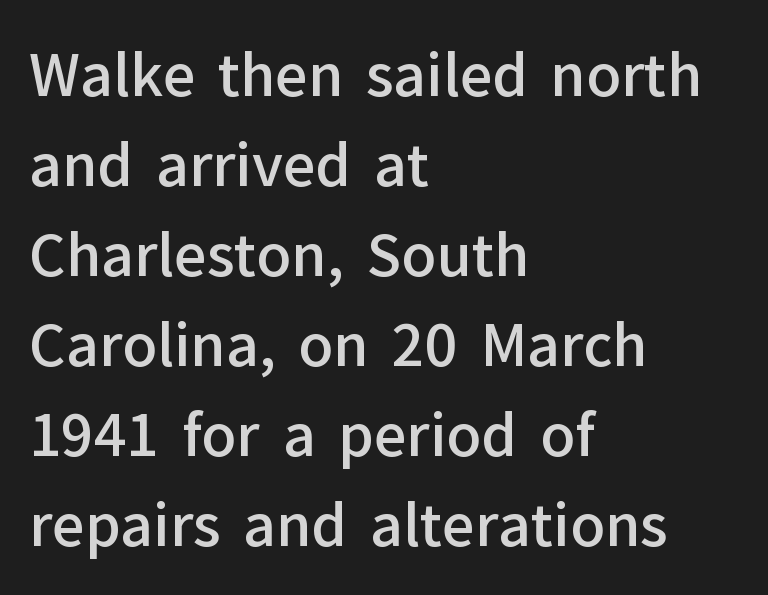
The image shows 57 px semibold sans-serif type, upright; set left-aligned, normal line spacing (1.58x), normal letter spacing, not underlined; low stroke contrast and a medium x-height.
